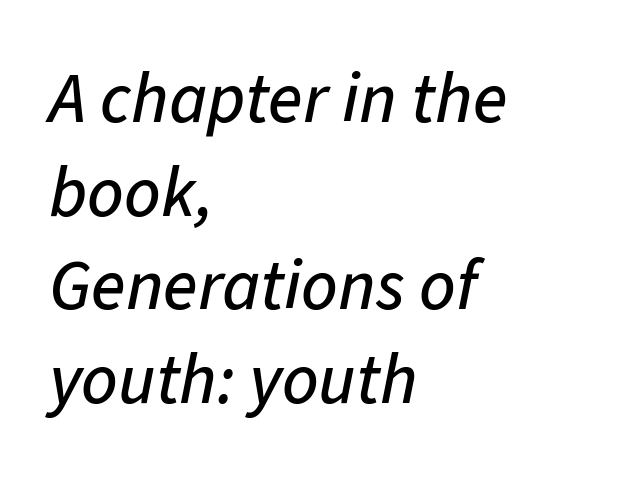
Observe the ordinary spacing: letters are neighbours, not strangers. If you drew a line through each stem, it would be angled. Vertically, the passage feels balanced, rows spaced as you'd expect. Descenders hang freely into open space. Is this a fixed-width face? No — the glyphs have proportional, varying widths.
